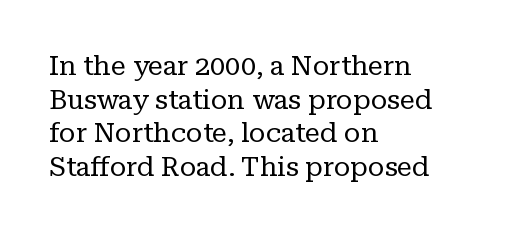
Whoever set this chose a conventional vertical rhythm. Each stroke keeps to a modest, everyday thickness or less. Is there any slant? The stems are plumb. Any mark beneath the type? The region is blank. Horizontal alignment here is leftward, the default for most running prose.
